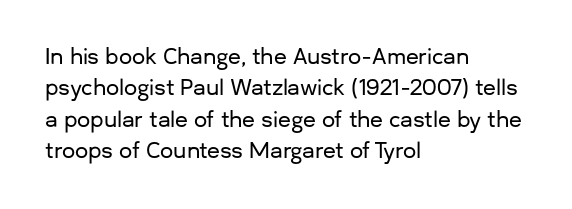
The image shows 21 px text type, upright; set left-aligned, normal line spacing (1.49x), normal letter spacing, not underlined.
